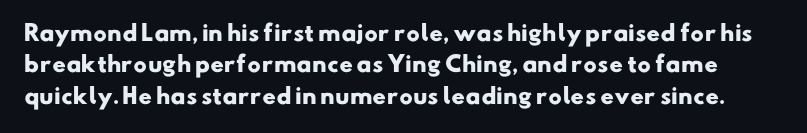
{"bold": "yes", "underline": "no", "line_spacing": "normal", "line_spacing_ratio": 1.5, "letter_spacing": "normal", "letter_spacing_em": 0.0, "glyph_px": 21}
